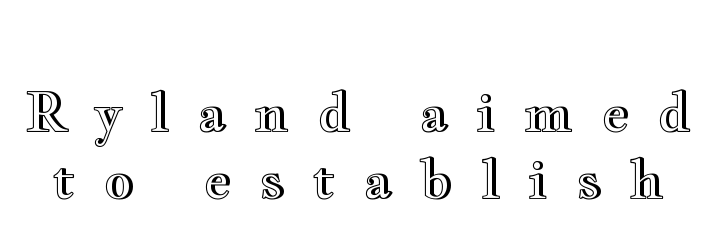
If you measured baseline to baseline, you'd find a middling distance. Substantial extra tracking has been applied to these lines. Descender tails drop into unmarked territory. Every character sits straight up, as roman type does. The face used here is proportionally spaced, like ordinary book or web type.
